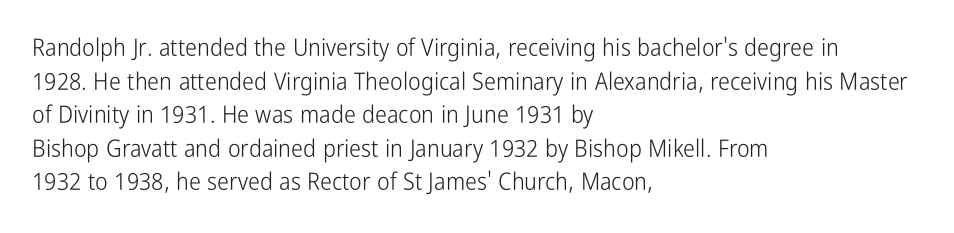
{"italic": "no", "bold": "no", "underline": "no", "align": "left", "line_spacing": "normal", "line_spacing_ratio": 1.4, "letter_spacing": "normal", "letter_spacing_em": 0.0, "glyph_px": 24}
